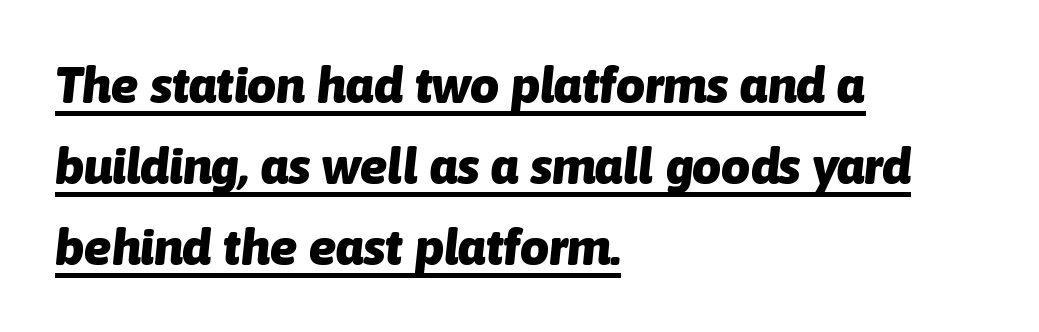
{"italic": "yes", "lean": "right", "slant_degrees": 6, "bold": "yes", "weight": "heavy", "width": "normal", "stroke_contrast": "low", "x_height": "medium", "monospaced": "no", "underline": "yes", "align": "left", "line_spacing": "normal", "line_spacing_ratio": 1.59, "letter_spacing": "normal", "letter_spacing_em": 0.0, "glyph_px": 51}
